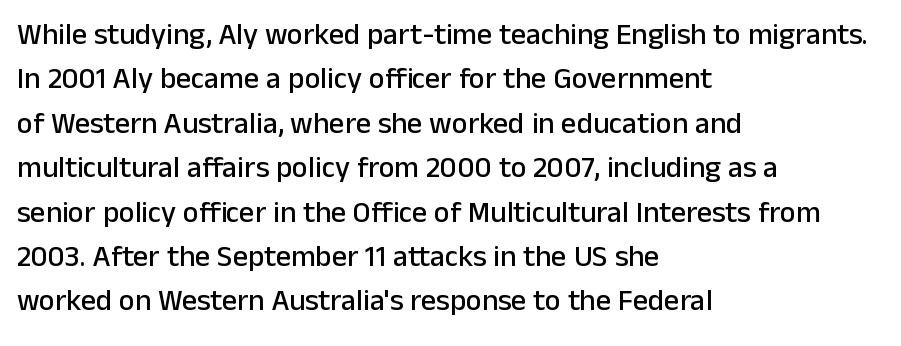
{"serif": "no", "italic": "no", "width": "normal", "stroke_contrast": "low", "x_height": "medium", "monospaced": "no", "underline": "no", "align": "left", "line_spacing": "normal", "line_spacing_ratio": 1.48, "letter_spacing": "normal", "letter_spacing_em": 0.0, "glyph_px": 30}
